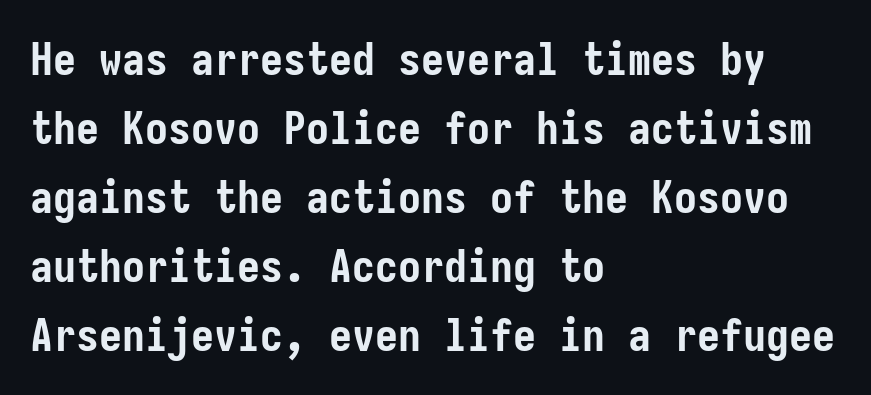
{"serif": "no", "italic": "no", "bold": "yes", "weight": "semibold", "width": "condensed", "stroke_contrast": "low", "x_height": "medium", "underline": "no", "align": "left", "line_spacing": "normal", "line_spacing_ratio": 1.5, "letter_spacing": "normal", "letter_spacing_em": 0.0, "glyph_px": 46}
